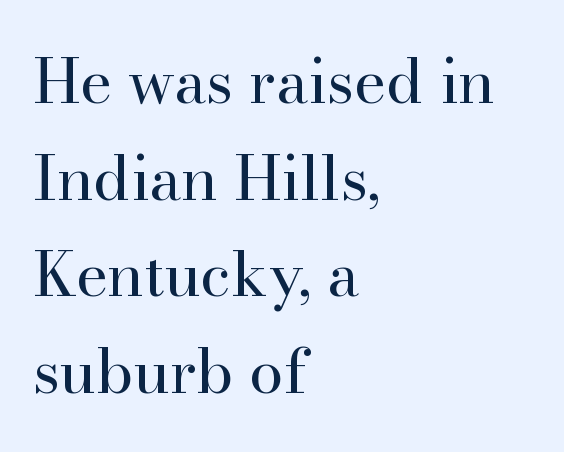
{"serif": "yes", "italic": "no", "bold": "no", "weight": "regular", "width": "normal", "stroke_contrast": "high", "x_height": "small", "monospaced": "no", "underline": "no", "align": "left", "line_spacing": "normal", "line_spacing_ratio": 1.56, "letter_spacing": "normal", "letter_spacing_em": 0.0, "glyph_px": 62}
